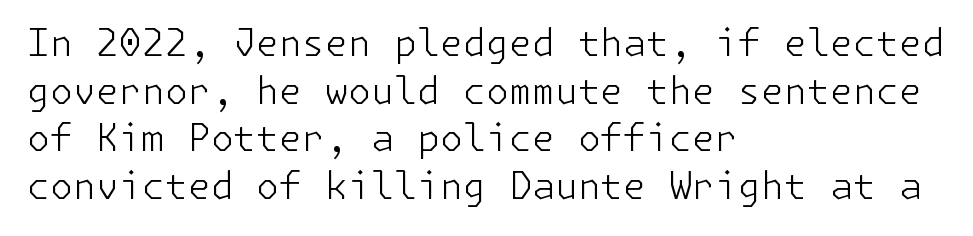
Q: Is the text bold? A: No.
Q: Is the text italic (slanted)? A: No, it is upright.
Q: Is the typeface a serif or a sans-serif typeface? A: Sans-serif.
Q: Is the text underlined? A: No.
Q: How is the paragraph aligned? A: Left-aligned.
Q: Is the spacing between letters normal or unusually wide? A: Normal.
Q: Is the spacing between lines tight, normal or loose? A: Normal.
Q: Width (condensed, normal, or wide)? A: Normal.
Q: Stroke contrast? A: Low.
Q: x-height? A: Medium.
